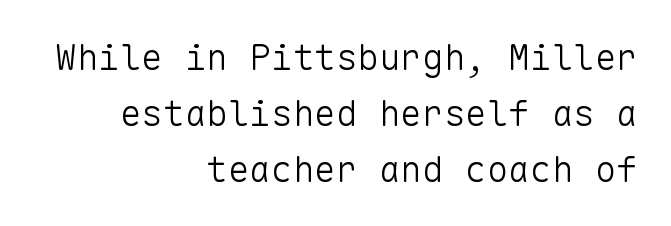
{"serif": "no", "italic": "no", "bold": "no", "weight": "light", "width": "normal", "stroke_contrast": "low", "x_height": "medium", "monospaced": "yes", "underline": "no", "align": "right", "line_spacing": "normal", "line_spacing_ratio": 1.55, "letter_spacing": "normal", "letter_spacing_em": 0.0, "glyph_px": 36}
